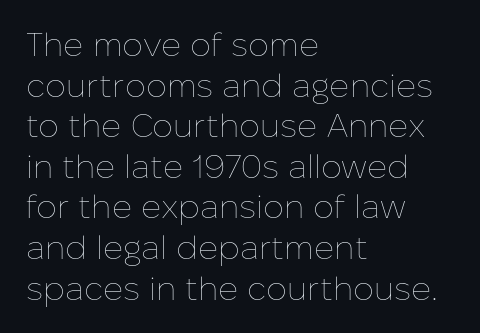
Q: Is the text bold? A: No.
Q: Is the text italic (slanted)? A: No, it is upright.
Q: Is the text underlined? A: No.
Q: How is the paragraph aligned? A: Left-aligned.
Q: Is the spacing between letters normal or unusually wide? A: Normal.
Q: Width (condensed, normal, or wide)? A: Normal.
Q: Stroke contrast? A: Low.
Q: x-height? A: Medium.
Q: Monospaced? A: No.
